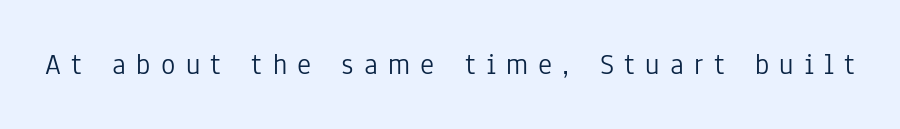
Tall strokes in this sample are plumb rather than angled. Letters rest on an invisible, unmarked baseline. Looks like regular typesetting: each glyph gets only the width it needs. Honestly, the letter spacing is so wide it's the main thing you notice. Unbolded letterforms with no extra heft. Typographically, this falls in the sans-serif category.
